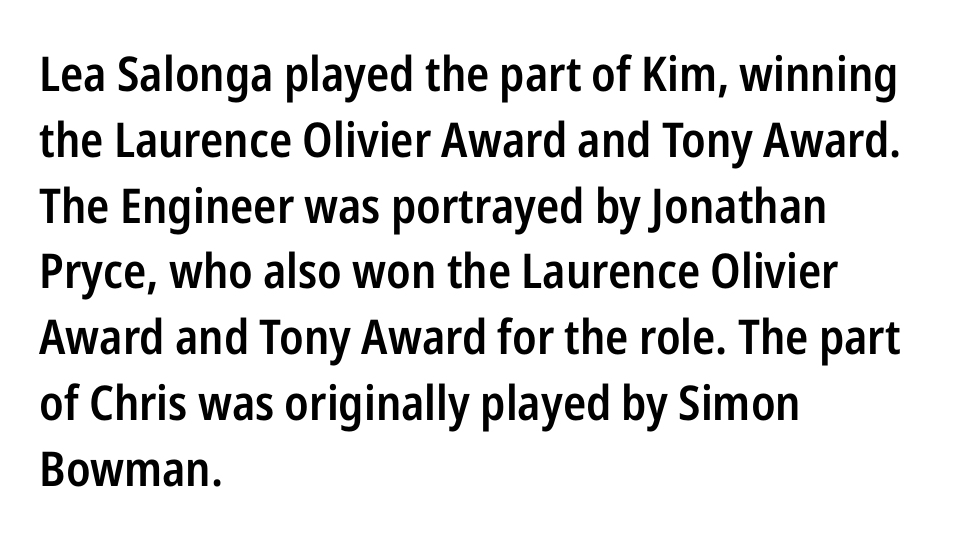
The image shows 48 px semibold, condensed sans-serif type, upright; set left-aligned, normal line spacing (1.37x), normal letter spacing, not underlined; low stroke contrast and a medium x-height.
